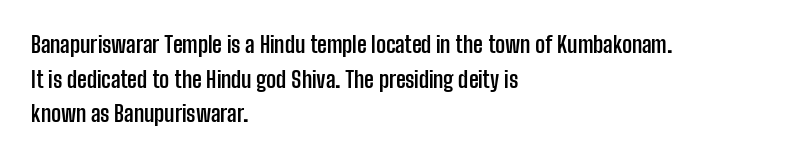
Q: Is the text bold? A: Yes.
Q: Is the text italic (slanted)? A: No, it is upright.
Q: Is the text underlined? A: No.
Q: How is the paragraph aligned? A: Left-aligned.
Q: Is the spacing between letters normal or unusually wide? A: Normal.
Q: Is the spacing between lines tight, normal or loose? A: Normal.
